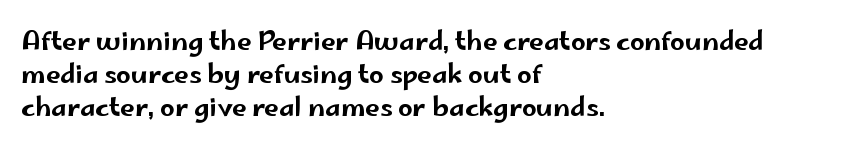
The foot of each line stays bare and open. Leading matches the norm, producing a regular column. The paragraph shown leans on its left margin. The gaps between neighbouring characters are ordinary and unremarkable. Italic? Not at all — the glyphs are vertical.
